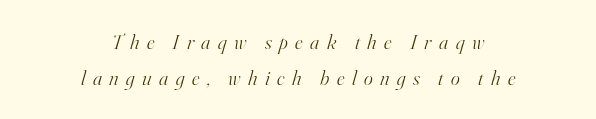
Honestly, the letter spacing is so wide it's the main thing you notice. The text carries the slant typical of an italic or oblique font. Compared with a typical body face, this is equally light or lighter still. If you measured baseline to baseline, you'd find a middling distance. A bare baseline throughout the passage. Typeset on center — no edge is straight.
